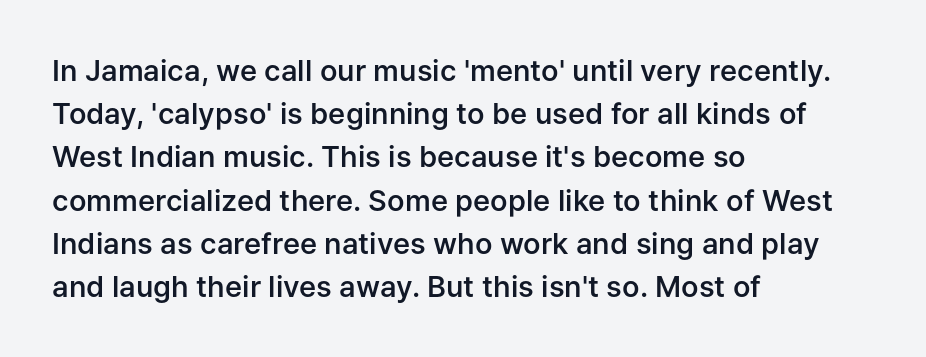
Q: Is the text bold? A: Semi-bold.
Q: Is the text italic (slanted)? A: No, it is upright.
Q: Is the typeface a serif or a sans-serif typeface? A: Sans-serif.
Q: Is the text underlined? A: No.
Q: How is the paragraph aligned? A: Left-aligned.
Q: Is the spacing between letters normal or unusually wide? A: Normal.
Q: Is the spacing between lines tight, normal or loose? A: Normal.
Q: Width (condensed, normal, or wide)? A: Normal.
Q: Stroke contrast? A: Low.
Q: x-height? A: Medium.
Q: Monospaced? A: No.
